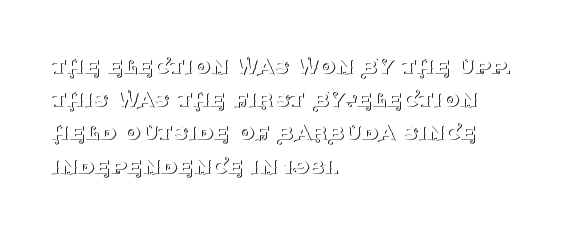
Q: Is the text bold? A: No.
Q: Is the text italic (slanted)? A: No, it is upright.
Q: Is the text underlined? A: No.
Q: How is the paragraph aligned? A: Left-aligned.
Q: Is the spacing between letters normal or unusually wide? A: Normal.
